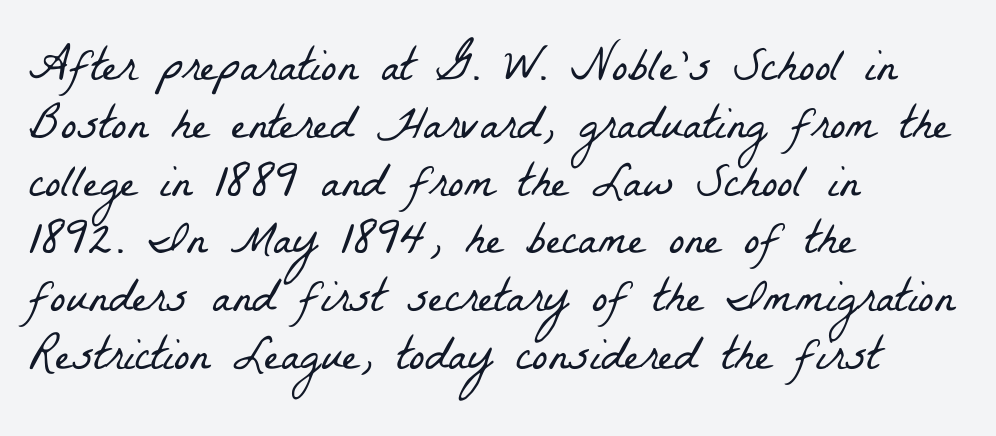
{"serif": "yes", "bold": "no", "weight": "light", "width": "condensed", "stroke_contrast": "low", "x_height": "medium", "monospaced": "no", "underline": "no", "align": "left", "line_spacing_ratio": 1.23, "letter_spacing": "normal", "letter_spacing_em": 0.0, "glyph_px": 47}
